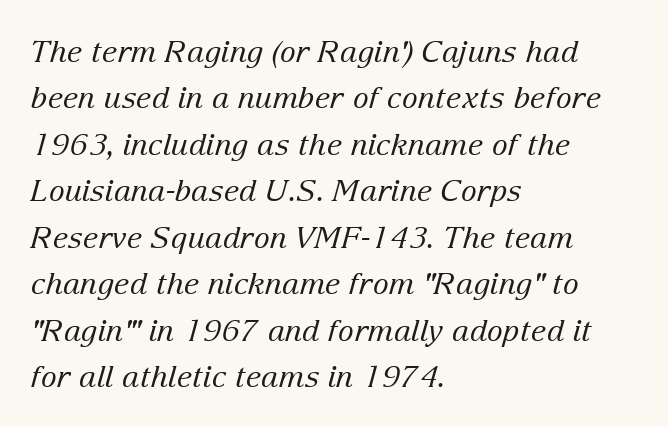
{"serif": "yes", "italic": "yes", "lean": "right", "slant_degrees": 15, "bold": "no", "weight": "regular", "width": "normal", "stroke_contrast": "low", "x_height": "medium", "monospaced": "no", "underline": "no", "align": "left", "line_spacing": "normal", "line_spacing_ratio": 1.55, "letter_spacing": "normal", "letter_spacing_em": 0.0, "glyph_px": 30}
